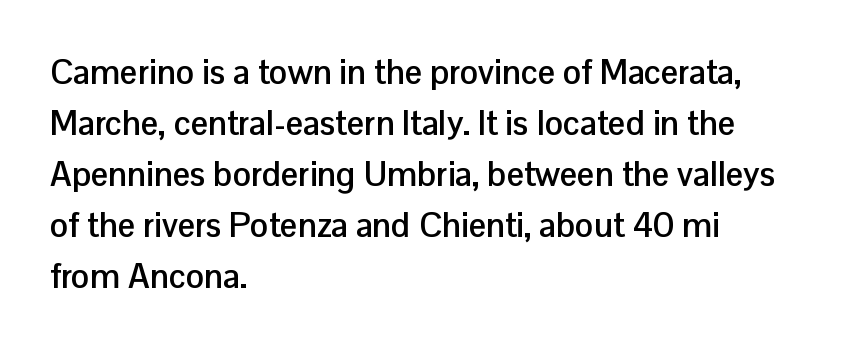
Q: Is the text bold? A: Yes.
Q: Is the text italic (slanted)? A: No, it is upright.
Q: Is the typeface a serif or a sans-serif typeface? A: Sans-serif.
Q: Is the text underlined? A: No.
Q: How is the paragraph aligned? A: Left-aligned.
Q: Is the spacing between letters normal or unusually wide? A: Normal.
Q: Is the spacing between lines tight, normal or loose? A: Normal.
Q: Width (condensed, normal, or wide)? A: Normal.
Q: Stroke contrast? A: Low.
Q: x-height? A: Medium.
Q: Monospaced? A: No.
